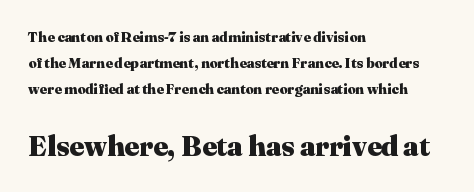
Q: Is the text bold? A: Yes.
Q: Is the text italic (slanted)? A: No, it is upright.
Q: Is the typeface a serif or a sans-serif typeface? A: Serif.
Q: Is the text underlined? A: No.
Q: How is the paragraph aligned? A: Left-aligned.
Q: Is the spacing between letters normal or unusually wide? A: Normal.
Q: Which block of text is set in a larger size, the first (top) or the second (bottom)? A: The second (bottom) one.
Q: Width (condensed, normal, or wide)? A: Normal.
Q: Stroke contrast? A: Medium.
Q: x-height? A: Medium.
Q: Monospaced? A: No.
